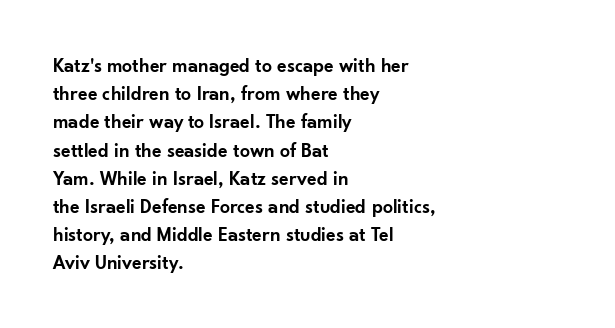
This is moderately heavy type, rendered in semibold. A bare baseline throughout the passage. Caption: standard tracking, unaltered. A typesetter would mark this as roman, not italic. The rows are spaced the way most documents space them. A classic flush-left, rag-right setting is used for this passage.
